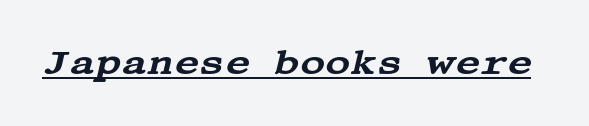
{"serif": "yes", "italic": "yes", "lean": "right", "slant_degrees": 13, "width": "wide", "stroke_contrast": "medium", "x_height": "large", "underline": "yes", "letter_spacing": "normal", "letter_spacing_em": 0.0, "glyph_px": 35}
